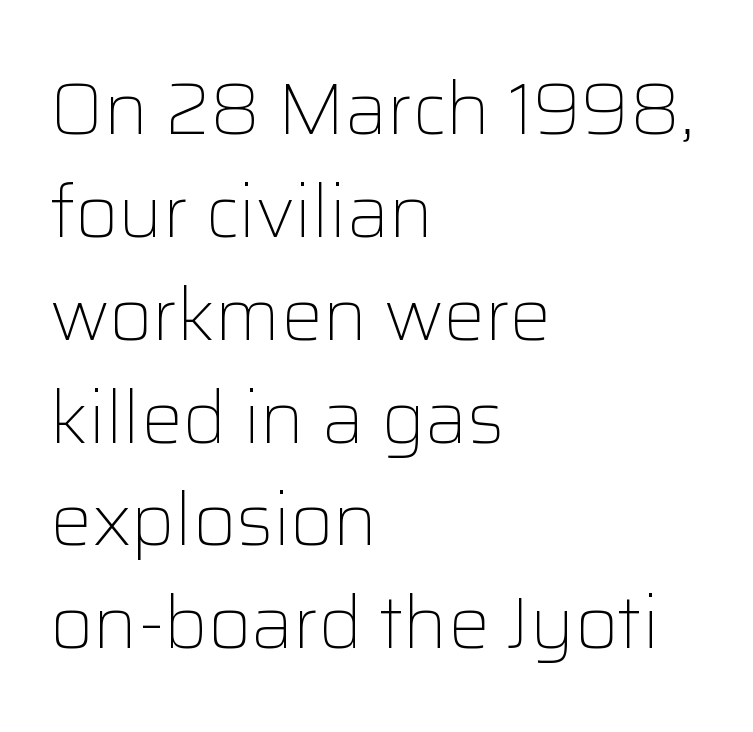
Q: Is the text bold? A: No.
Q: Is the text italic (slanted)? A: No, it is upright.
Q: Is the typeface a serif or a sans-serif typeface? A: Sans-serif.
Q: Is the text underlined? A: No.
Q: How is the paragraph aligned? A: Left-aligned.
Q: Is the spacing between letters normal or unusually wide? A: Normal.
Q: Is the spacing between lines tight, normal or loose? A: Normal.
Q: Width (condensed, normal, or wide)? A: Normal.
Q: Stroke contrast? A: Low.
Q: x-height? A: Medium.
Q: Monospaced? A: No.
